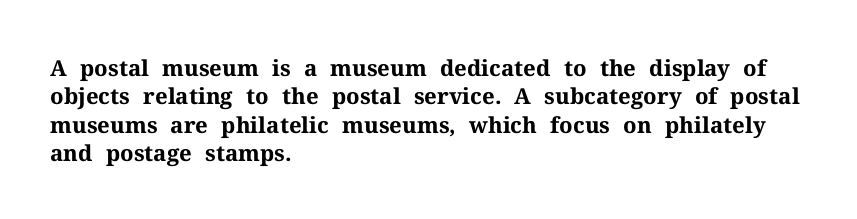
{"italic": "no", "bold": "yes", "underline": "no", "align": "left", "line_spacing": "normal", "line_spacing_ratio": 1.29, "letter_spacing": "normal", "letter_spacing_em": 0.0, "glyph_px": 22}
